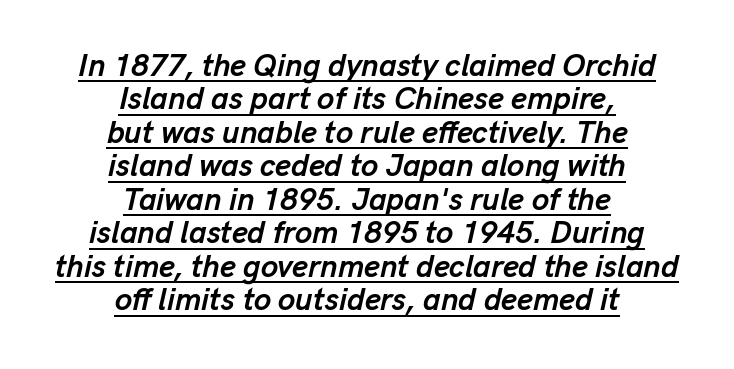
The image shows 31 px semibold type, italic (leaning right); set centered, tight line spacing (1.08x), normal letter spacing, underlined; low stroke contrast and a medium x-height.
